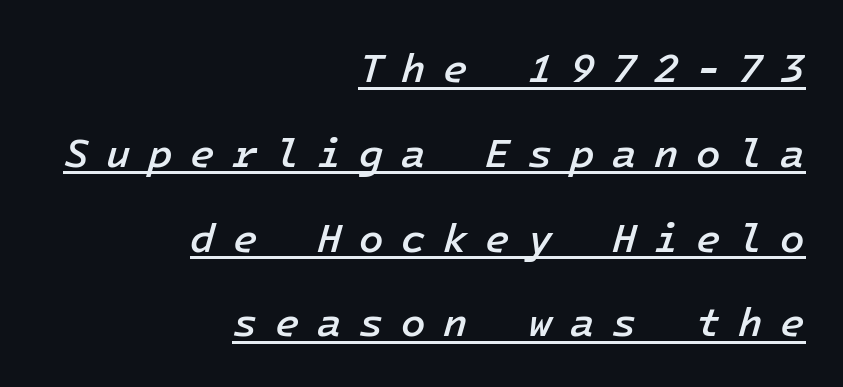
{"italic": "yes", "lean": "right", "slant_degrees": 16, "bold": "semi", "weight": "semibold", "width": "normal", "stroke_contrast": "low", "x_height": "medium", "underline": "yes", "align": "right", "line_spacing": "loose", "line_spacing_ratio": 2.12, "letter_spacing": "wide", "letter_spacing_em": 0.44, "glyph_px": 40}
